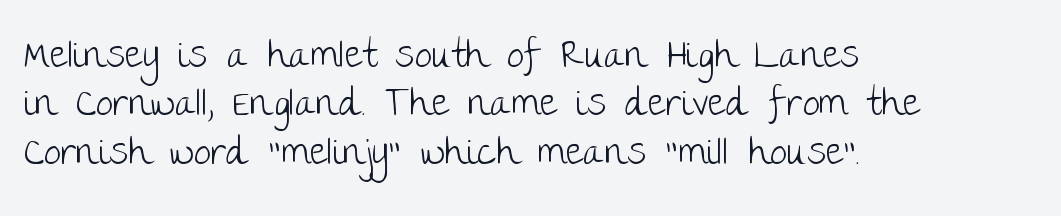
The image shows 38 px light sans-serif type, upright; set left-aligned, normal line spacing (1.27x), normal letter spacing, not underlined; low stroke contrast and a large x-height.
